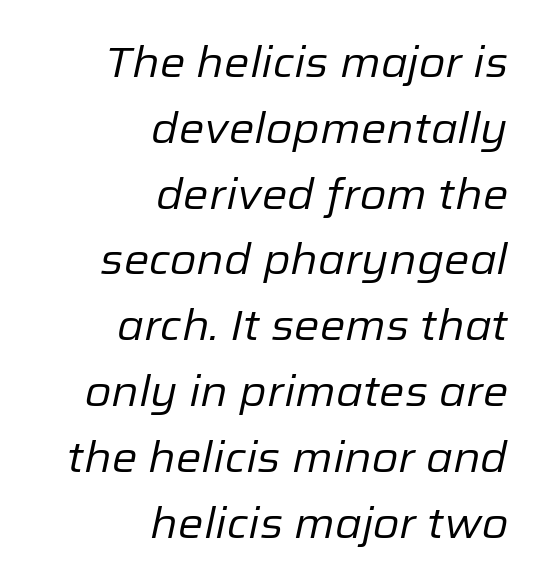
The image shows 43 px regular-weight type, italic (leaning right); set right-aligned, normal line spacing (1.53x), normal letter spacing, not underlined; low stroke contrast and a medium x-height.
